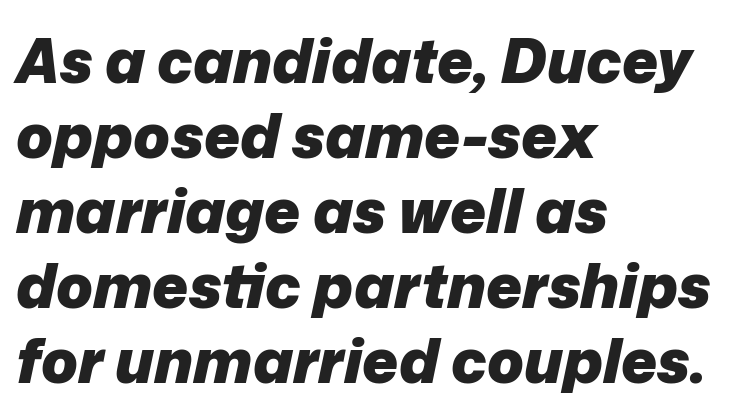
The image shows 61 px heavy type, italic (leaning right); set left-aligned, line spacing 1.23x, normal letter spacing, not underlined; low stroke contrast and a medium x-height.
